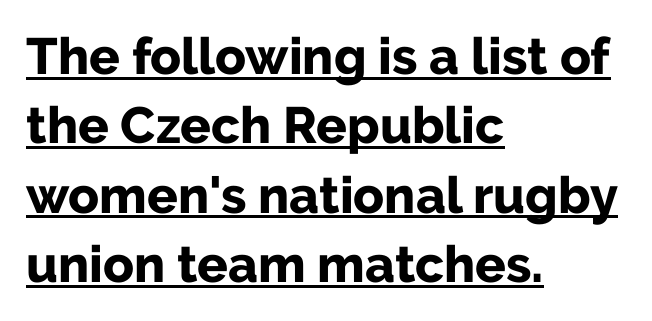
The glyphs have the mass of a bold cut. The rendering uses natural spacing where letterforms have individual widths. This block has exactly the height ordinary leading produces. The font's upright variant was chosen for this text. There is no visible air inserted between adjacent glyphs.
